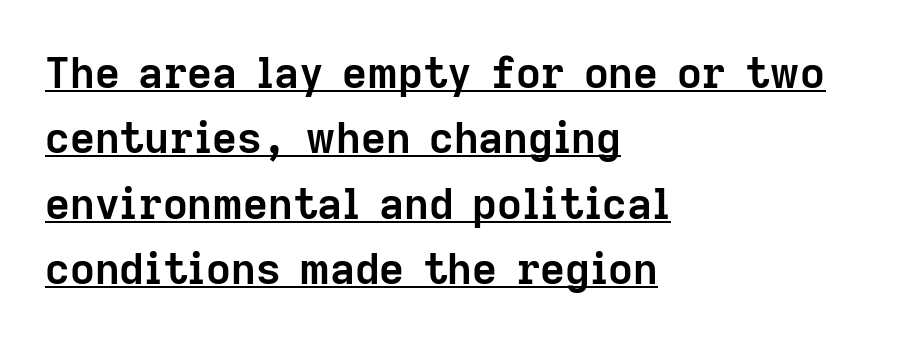
The image shows 43 px semibold sans-serif type, upright; set left-aligned, normal line spacing (1.52x), normal letter spacing, underlined; low stroke contrast and a medium x-height.
